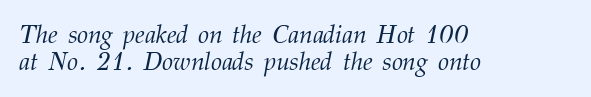
The lines are packed closely together with very little leading. Line starts are locked; line ends wander. This rendering leaves character spacing at its baseline value. Slanted lettering throughout.
